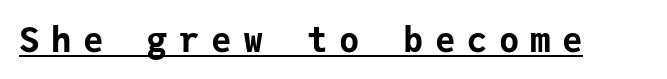
{"serif": "no", "italic": "no", "bold": "yes", "weight": "bold", "width": "normal", "stroke_contrast": "low", "x_height": "medium", "monospaced": "yes", "underline": "yes", "letter_spacing": "wide", "letter_spacing_em": 0.34, "glyph_px": 34}
